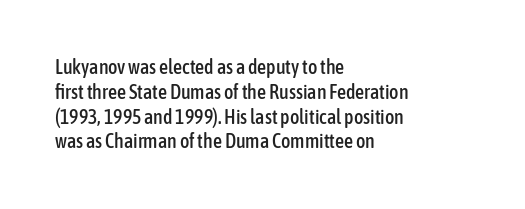
The image shows 20 px text type, upright; set left-aligned, line spacing 1.24x, normal letter spacing, not underlined.
